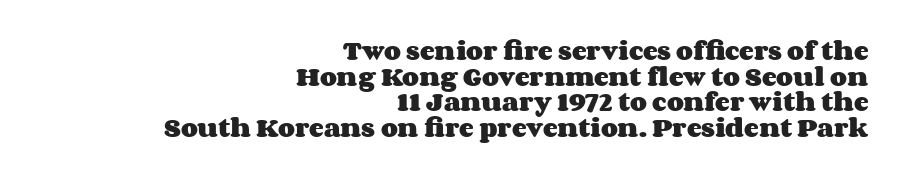
The image shows 22 px bold type, upright; set right-aligned, line spacing 1.17x, normal letter spacing, not underlined.
